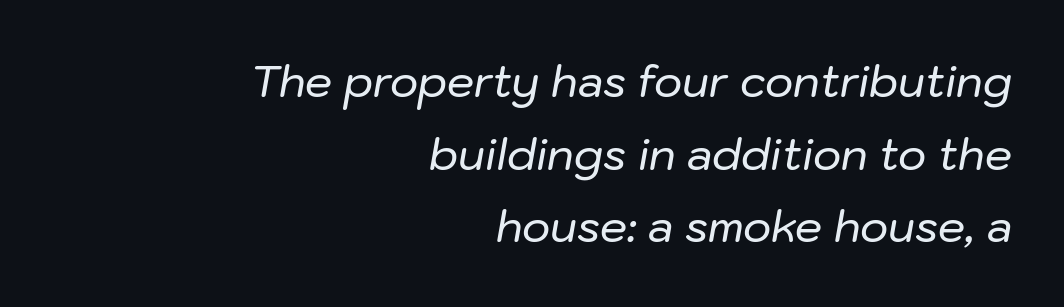
If you measured baseline to baseline, you'd find a middling distance. A typesetter would call this zero additional tracking. The area under the type is left untouched. Line endings align vertically; line beginnings do not. Looks like regular typesetting: each glyph gets only the width it needs. Italic: yes, the glyphs are oblique.
